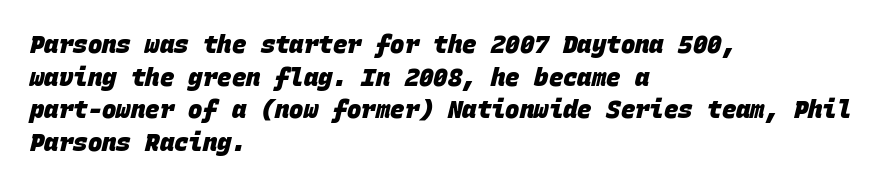
The image shows 24 px bold type; set left-aligned, normal line spacing (1.36x), normal letter spacing, not underlined.
